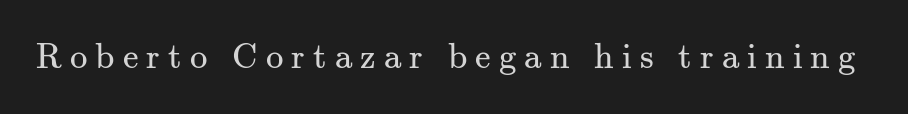
Q: Is the text bold? A: No.
Q: Is the text italic (slanted)? A: No, it is upright.
Q: Is the typeface a serif or a sans-serif typeface? A: Serif.
Q: Is the text underlined? A: No.
Q: Is the spacing between letters normal or unusually wide? A: Unusually wide.
Q: Width (condensed, normal, or wide)? A: Normal.
Q: Stroke contrast? A: Medium.
Q: x-height? A: Small.
Q: Monospaced? A: No.
